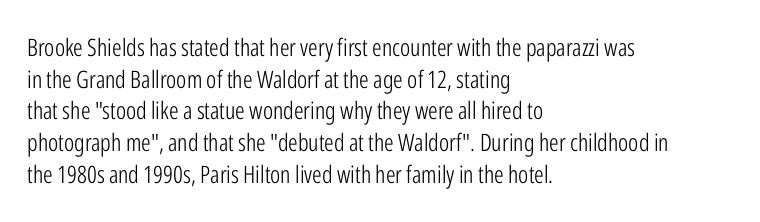
The image shows 24 px text type, upright; set left-aligned, normal line spacing (1.32x), normal letter spacing, not underlined.
